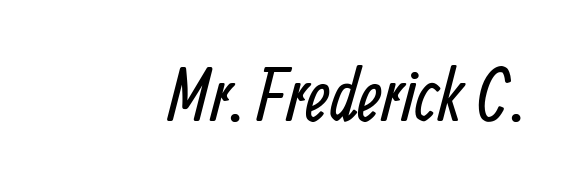
Q: Is the text bold? A: No.
Q: Is the typeface a serif or a sans-serif typeface? A: Sans-serif.
Q: Is the text underlined? A: No.
Q: Is the spacing between letters normal or unusually wide? A: Normal.
Q: Width (condensed, normal, or wide)? A: Condensed.
Q: Stroke contrast? A: Low.
Q: x-height? A: Medium.
Q: Monospaced? A: No.
